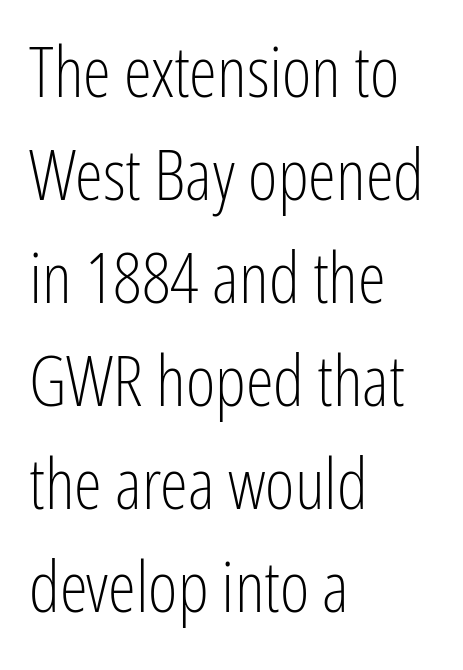
Q: Is the text bold? A: No.
Q: Is the text italic (slanted)? A: No, it is upright.
Q: Is the typeface a serif or a sans-serif typeface? A: Sans-serif.
Q: Is the text underlined? A: No.
Q: How is the paragraph aligned? A: Left-aligned.
Q: Is the spacing between letters normal or unusually wide? A: Normal.
Q: Is the spacing between lines tight, normal or loose? A: Normal.
Q: Width (condensed, normal, or wide)? A: Condensed.
Q: Stroke contrast? A: Low.
Q: x-height? A: Medium.
Q: Monospaced? A: No.
